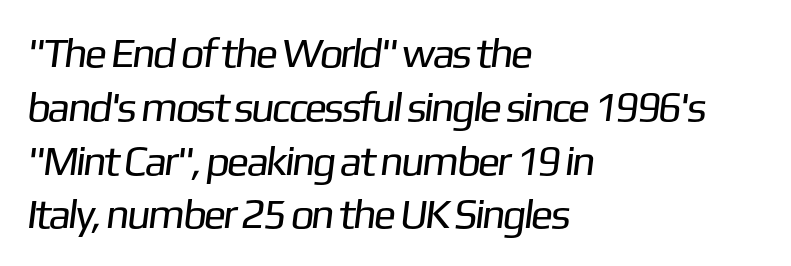
Q: Is the text bold? A: No.
Q: Is the typeface a serif or a sans-serif typeface? A: Sans-serif.
Q: Is the text underlined? A: No.
Q: How is the paragraph aligned? A: Left-aligned.
Q: Is the spacing between letters normal or unusually wide? A: Normal.
Q: Is the spacing between lines tight, normal or loose? A: Normal.
Q: Width (condensed, normal, or wide)? A: Normal.
Q: Stroke contrast? A: Low.
Q: x-height? A: Medium.
Q: Monospaced? A: No.
